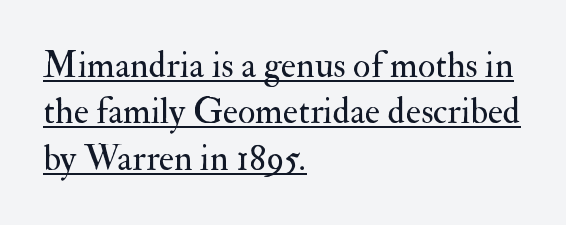
{"serif": "yes", "italic": "no", "bold": "no", "weight": "regular", "width": "normal", "stroke_contrast": "medium", "x_height": "small", "monospaced": "no", "underline": "yes", "align": "left", "line_spacing": "normal", "line_spacing_ratio": 1.29, "letter_spacing": "normal", "letter_spacing_em": 0.0, "glyph_px": 36}
